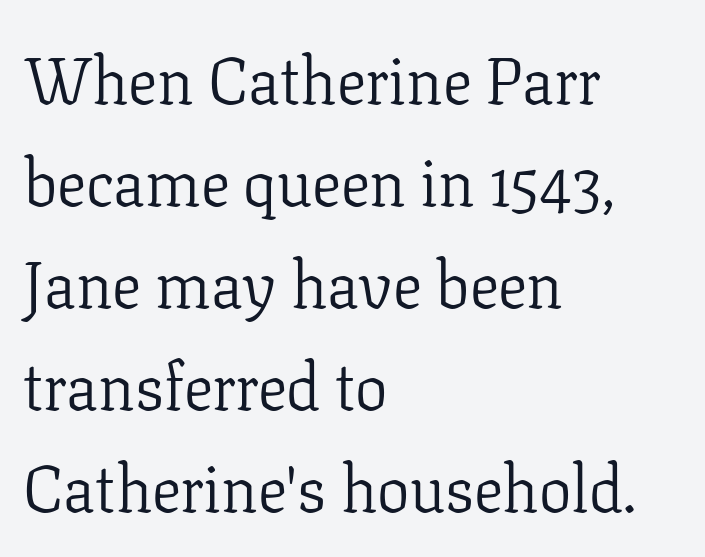
Look at the bottom of the vertical strokes: they flare into serifs here. Vertical strokes here are truly vertical. Varying glyph widths throughout — classic text-font behaviour. Nobody touched the tracking dial on this one. Casual observation: everything's shoved over to the left.
